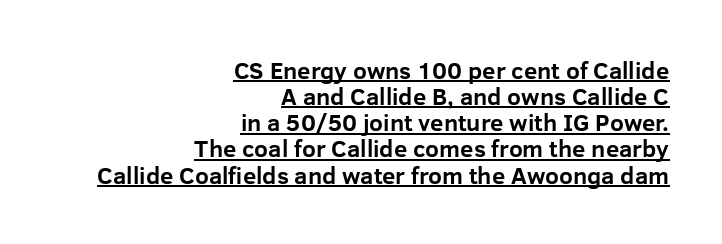
{"italic": "no", "bold": "yes", "underline": "yes", "align": "right", "line_spacing": "tight", "line_spacing_ratio": 1.09, "letter_spacing": "normal", "letter_spacing_em": 0.0, "glyph_px": 24}
